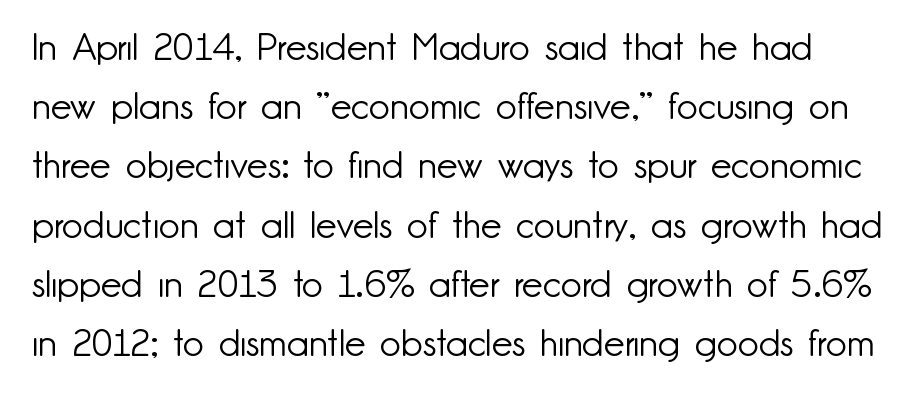
{"serif": "no", "italic": "no", "bold": "no", "weight": "light", "width": "normal", "stroke_contrast": "low", "x_height": "small", "monospaced": "no", "underline": "no", "line_spacing": "normal", "line_spacing_ratio": 1.6, "letter_spacing": "normal", "letter_spacing_em": 0.0, "glyph_px": 37}
